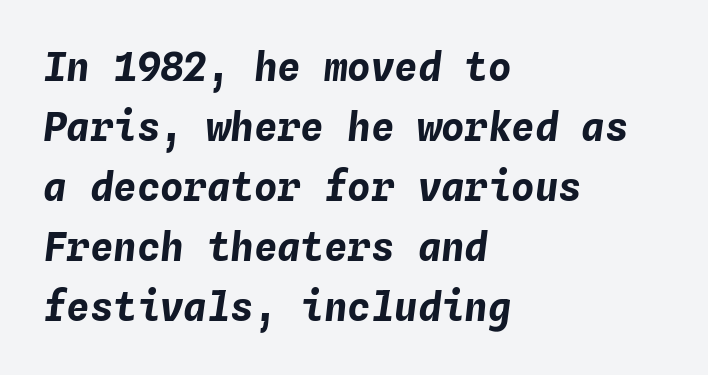
Is the block centered? No — it sits flush against the left margin. Caption: bold face, heavy strokes. The glyphs look as if they've been sheared to an angle. The gap between lines stays unmarked. A typesetter would call this leading conventional body-copy spacing. Letter spacing: default.
